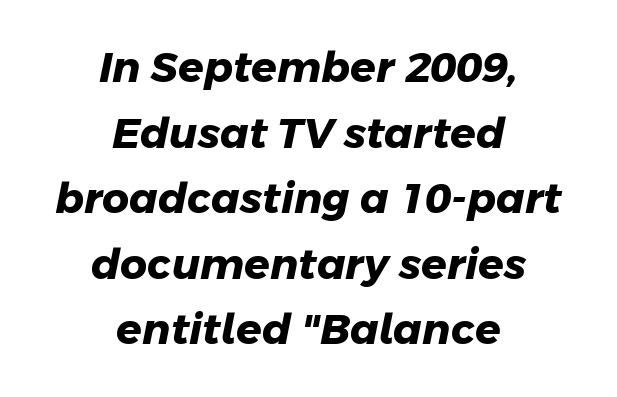
Each letter keeps its own natural width here, so spacing adapts to shape. Standard letterfit; no display-style spreading of the glyphs. Weight check: bold — yes, fully. The leading is moderate, giving the passage an even texture. Words float on clear page, feet unadorned.
